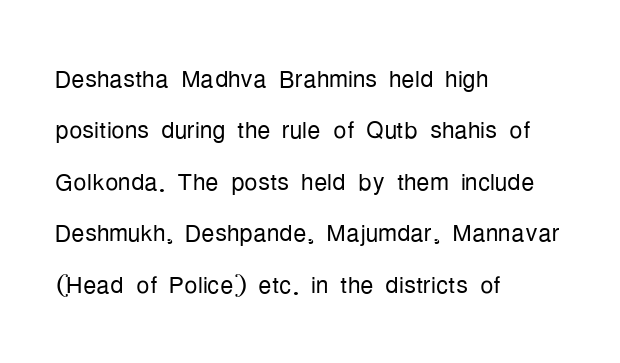
{"serif": "no", "italic": "no", "bold": "no", "weight": "light", "width": "condensed", "stroke_contrast": "low", "x_height": "medium", "monospaced": "no", "underline": "no", "align": "left", "line_spacing": "normal", "line_spacing_ratio": 1.56, "letter_spacing": "normal", "letter_spacing_em": 0.0, "glyph_px": 33}
